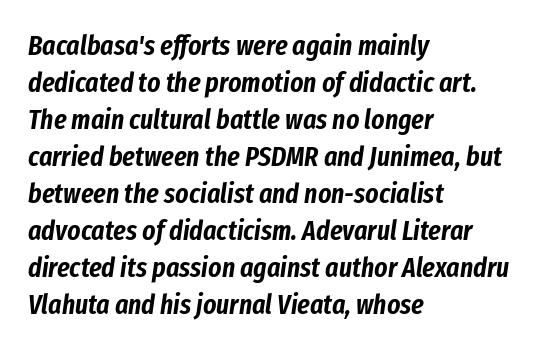
The image shows 28 px condensed type, italic (leaning right); set left-aligned, normal line spacing (1.32x), normal letter spacing, not underlined; low stroke contrast and a medium x-height.
